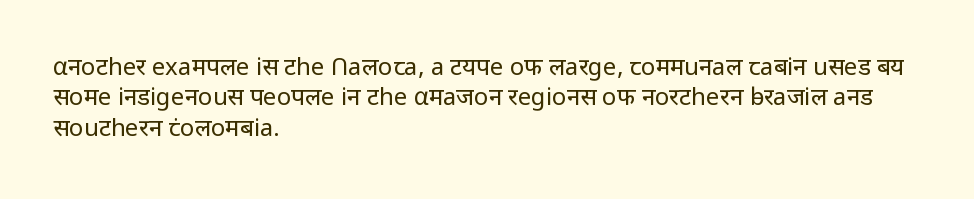
The image shows 24 px text type, upright; set left-aligned, normal line spacing (1.27x), normal letter spacing, not underlined.
